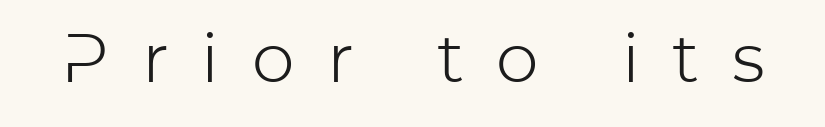
Unlike a traditional serif, this face leaves its strokes unadorned. The specimen omits any rule beneath the text block's lines. A typesetter would call this proportional, since set widths differ per character. Stems and bowls with no extra thickness — not bold.
